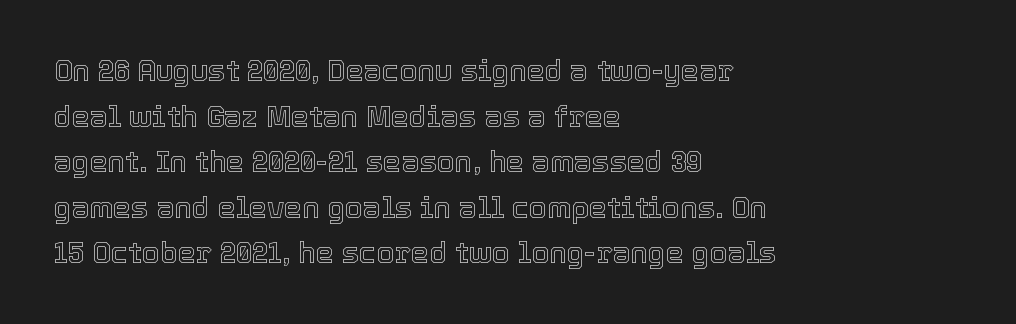
The image shows 29 px text type, upright; set left-aligned, normal line spacing (1.57x), normal letter spacing, not underlined; a medium x-height.
